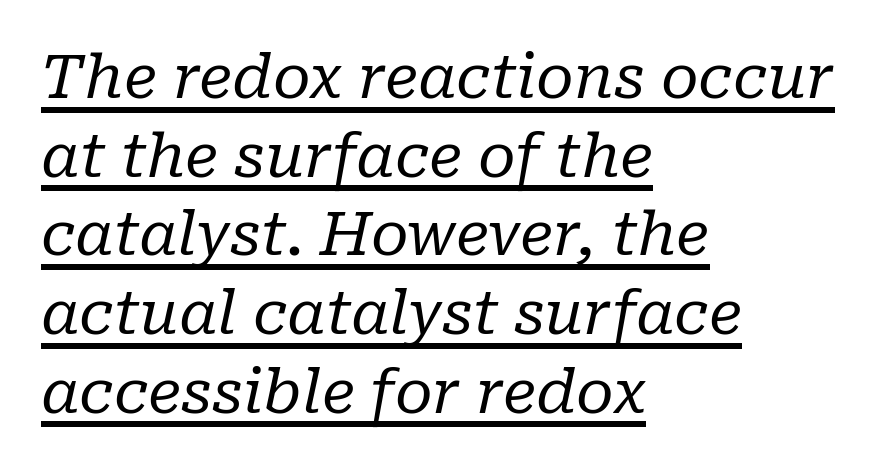
The image shows 61 px regular-weight serif type, italic (leaning right); set left-aligned, normal line spacing (1.29x), normal letter spacing, underlined; low stroke contrast and a medium x-height.
